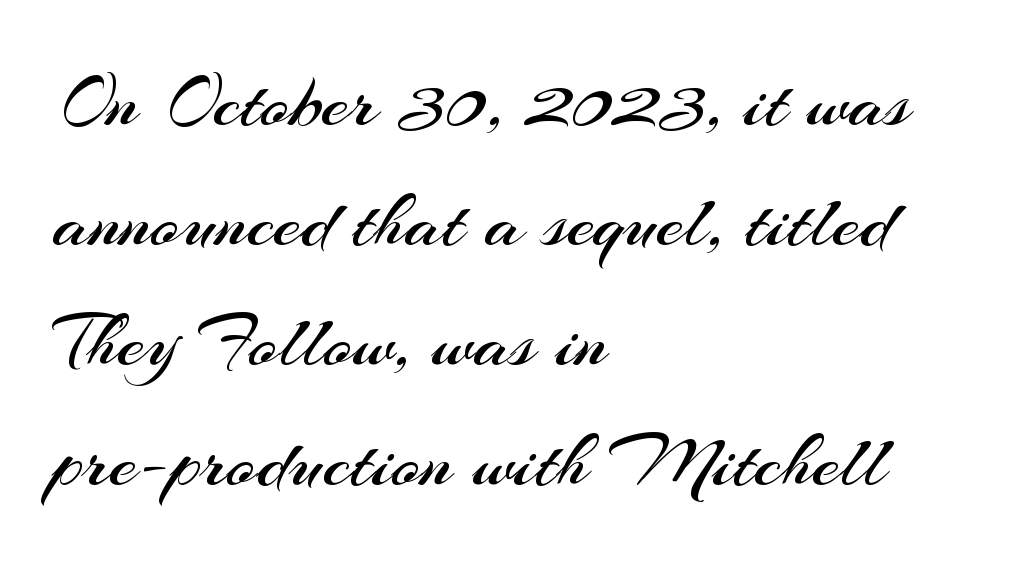
The type family on display is of the sans-serif kind. Nobody drew a line under any word here. The rendering uses natural spacing where letterforms have individual widths.
